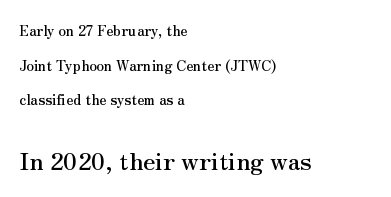
Q: Is the text italic (slanted)? A: No, it is upright.
Q: Is the text underlined? A: No.
Q: How is the paragraph aligned? A: Left-aligned.
Q: Is the spacing between letters normal or unusually wide? A: Normal.
Q: Is the spacing between lines tight, normal or loose? A: Loose.
Q: Which block of text is set in a larger size, the first (top) or the second (bottom)? A: The second (bottom) one.
